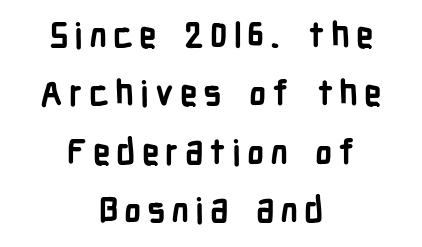
{"serif": "no", "italic": "no", "bold": "yes", "weight": "semibold", "width": "condensed", "stroke_contrast": "low", "x_height": "medium", "monospaced": "no", "underline": "no", "align": "center", "line_spacing": "normal", "line_spacing_ratio": 1.67, "glyph_px": 35}
